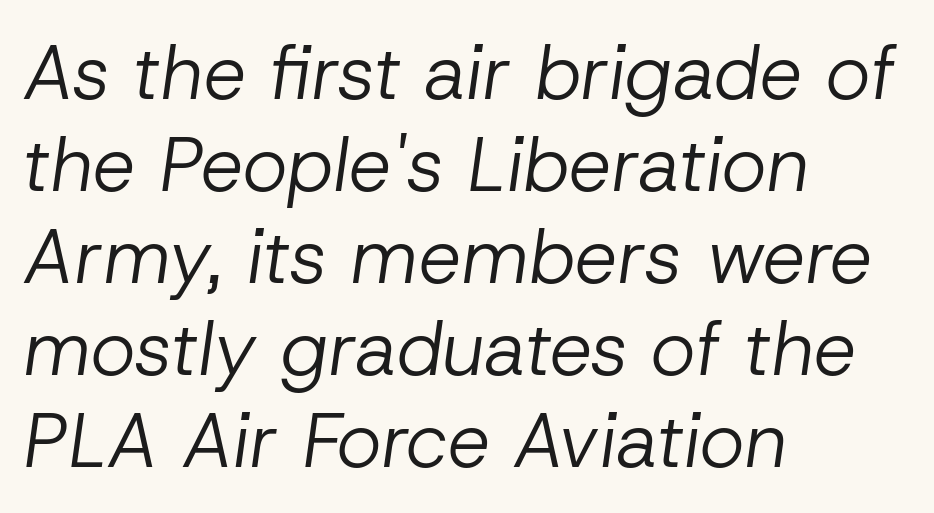
The rendering uses natural spacing where letterforms have individual widths. Quick note: underline off. This is not heavy type; no bold has been used. Compared with ordinary roman type, these characters are visibly tilted. Inter-character spacing is left at the font's built-in metrics.
